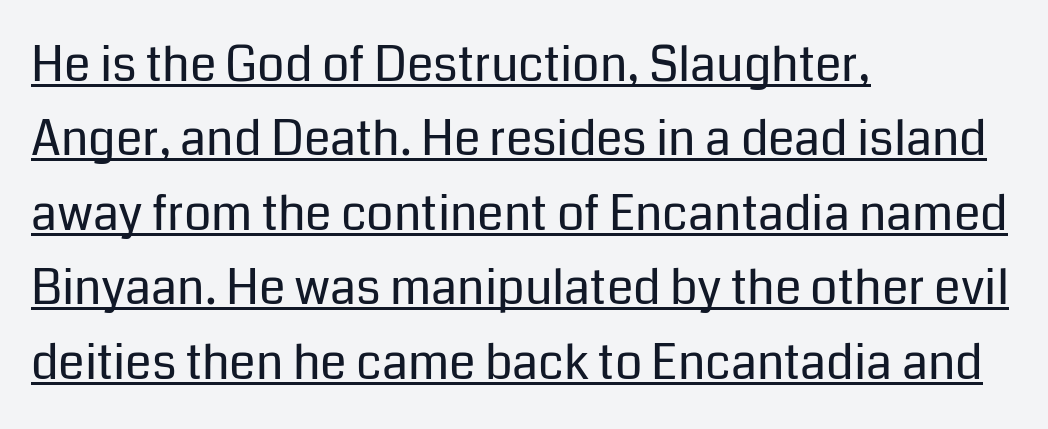
You can see a thin bar hugging the bottom of the glyphs. The face used here is a sans, in the tradition of grotesques and geometrics. Words appear dense and cohesive because spacing is normal. If you drew a line through each stem, it would be perfectly vertical. Do the characters align in a grid? No, the font is proportional. The paragraph has a hard left edge and a soft right edge.
